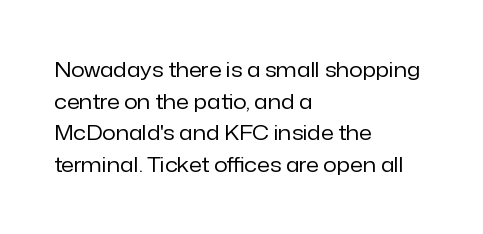
The image shows 21 px text type, upright; set left-aligned, normal line spacing (1.51x), normal letter spacing, not underlined.
